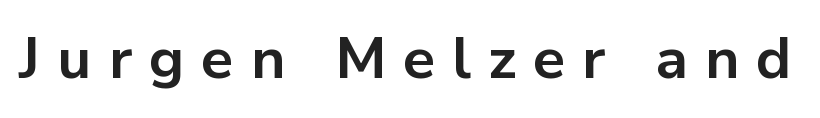
I'd call this a sans setting — the letters go barefoot. Substantial extra tracking has been applied to these lines. Quick note: not italic, upright. Proportional: the letters do not fall into vertical columns. The gap between lines stays unmarked.
